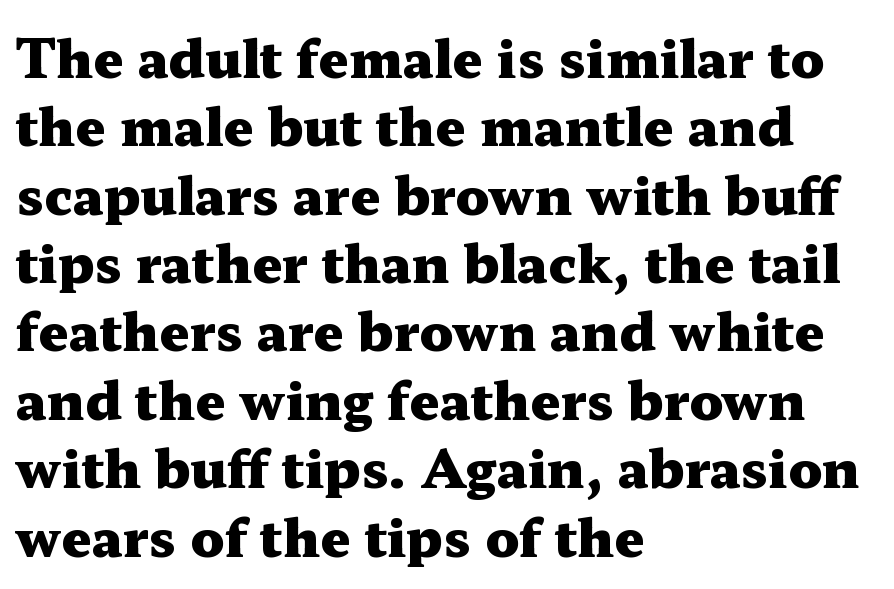
{"serif": "yes", "italic": "no", "bold": "yes", "weight": "heavy", "width": "wide", "stroke_contrast": "medium", "x_height": "medium", "monospaced": "no", "underline": "no", "align": "left", "line_spacing": "normal", "line_spacing_ratio": 1.29, "letter_spacing": "normal", "letter_spacing_em": 0.0, "glyph_px": 53}
